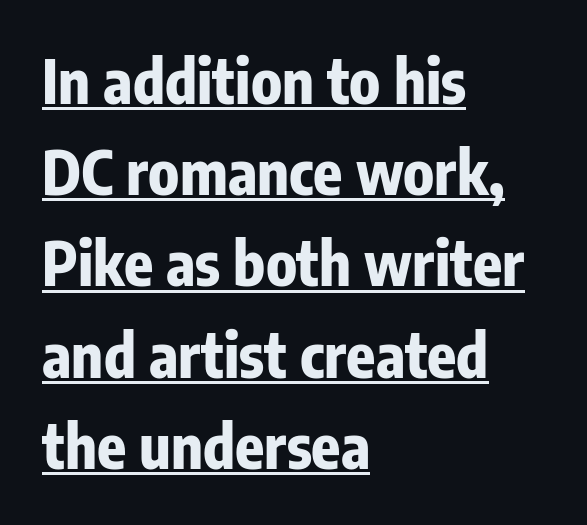
{"serif": "no", "italic": "no", "bold": "yes", "weight": "bold", "width": "condensed", "stroke_contrast": "low", "x_height": "medium", "monospaced": "no", "underline": "yes", "align": "left", "line_spacing": "normal", "line_spacing_ratio": 1.52, "letter_spacing": "normal", "letter_spacing_em": 0.0, "glyph_px": 60}
